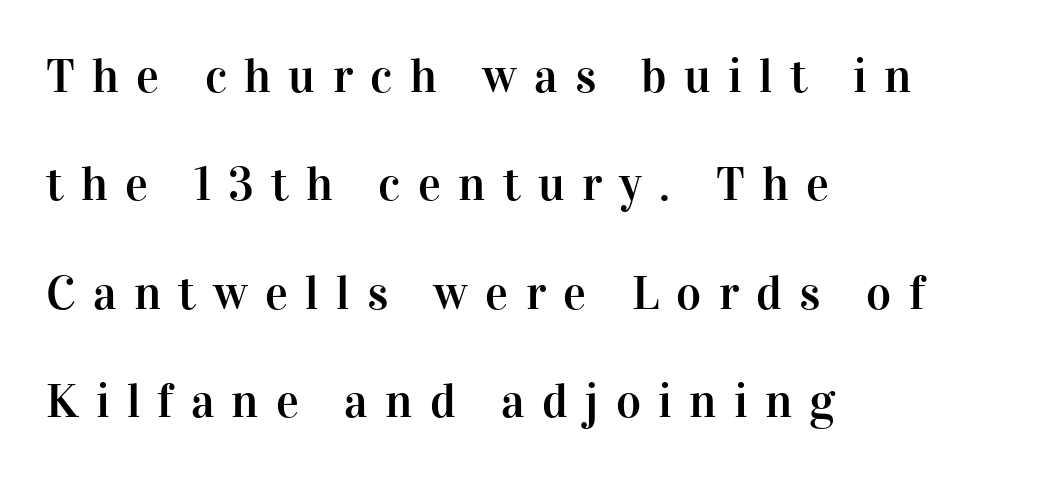
The image shows 48 px serif type, upright; set left-aligned, loose line spacing (2.26x), unusually wide letter spacing (+0.36 em), not underlined; high stroke contrast and a medium x-height.
